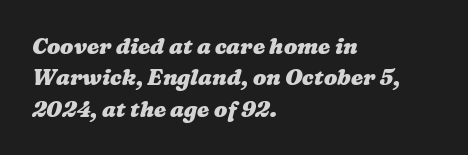
{"bold": "yes", "underline": "no", "align": "left", "line_spacing": "normal", "line_spacing_ratio": 1.43, "letter_spacing": "normal", "letter_spacing_em": 0.0, "glyph_px": 22}
